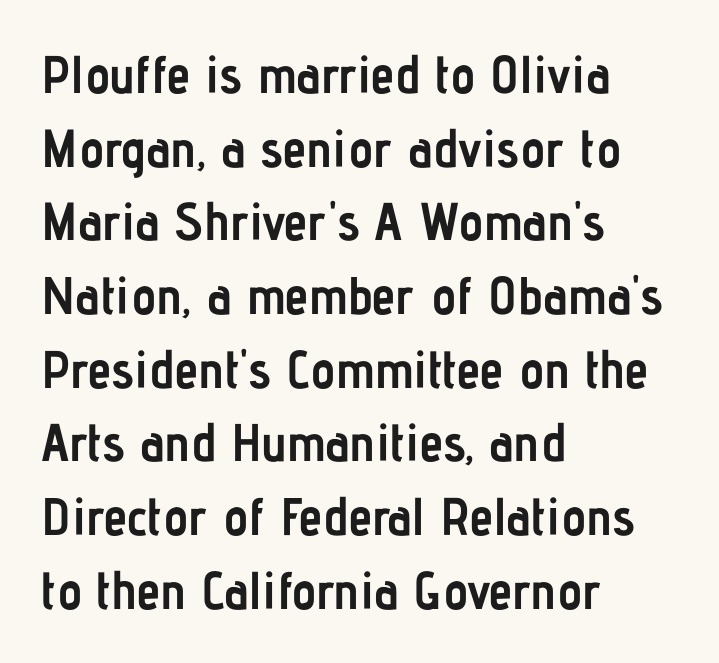
The image shows 53 px semibold, condensed sans-serif type, upright; set left-aligned, normal line spacing (1.39x), normal letter spacing, not underlined; low stroke contrast and a medium x-height.
